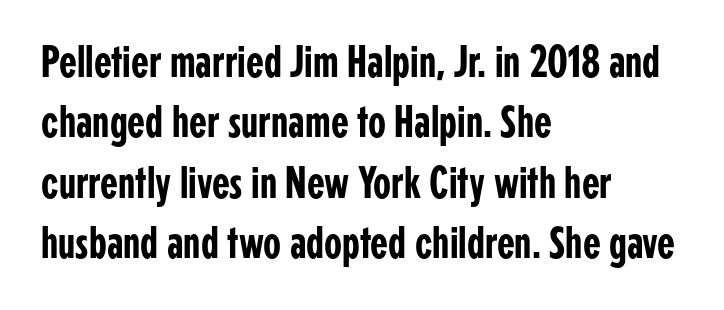
Proportional: the letters do not fall into vertical columns. You could call the tracking neutral — neither tight nor loose. The zone under the glyphs is completely vacant. In CSS terms this would be text-align: left. In terms of leading, this rendering sits right in the middle. Is this a sans? Yes — the strokes have no serifs.
